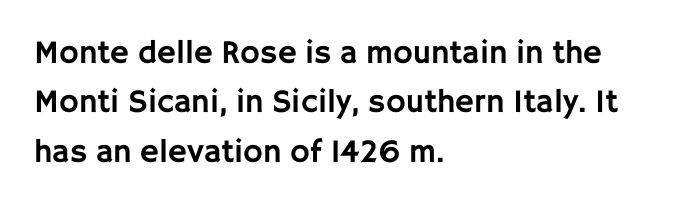
Q: Is the text italic (slanted)? A: No, it is upright.
Q: Is the typeface a serif or a sans-serif typeface? A: Sans-serif.
Q: Is the text underlined? A: No.
Q: How is the paragraph aligned? A: Left-aligned.
Q: Is the spacing between letters normal or unusually wide? A: Normal.
Q: Is the spacing between lines tight, normal or loose? A: Normal.
Q: Width (condensed, normal, or wide)? A: Normal.
Q: Stroke contrast? A: Low.
Q: x-height? A: Large.
Q: Monospaced? A: No.
